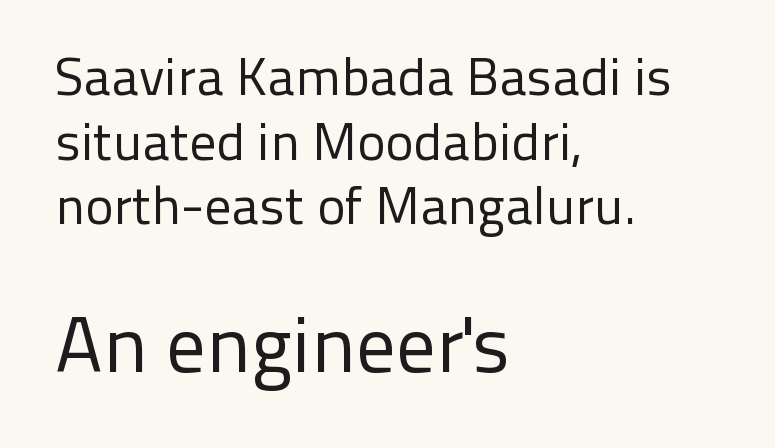
The image shows 79 px regular-weight sans-serif type, upright; set left-aligned, line spacing 1.22x, normal letter spacing, not underlined; the second (bottom) block is 1.49x larger; low stroke contrast and a medium x-height.
